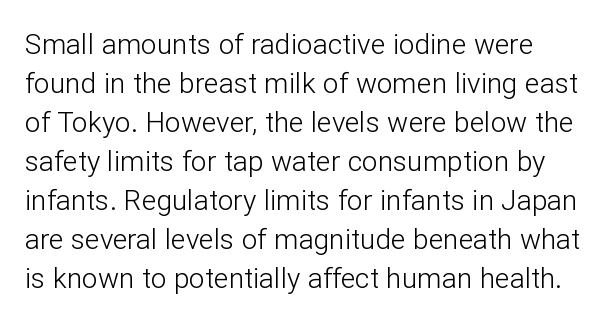
No word sits above an underline. The lines sit at an ordinary, default distance from one another. This is the regular roman posture of the typeface. Each stroke keeps to a modest, everyday thickness or less.
